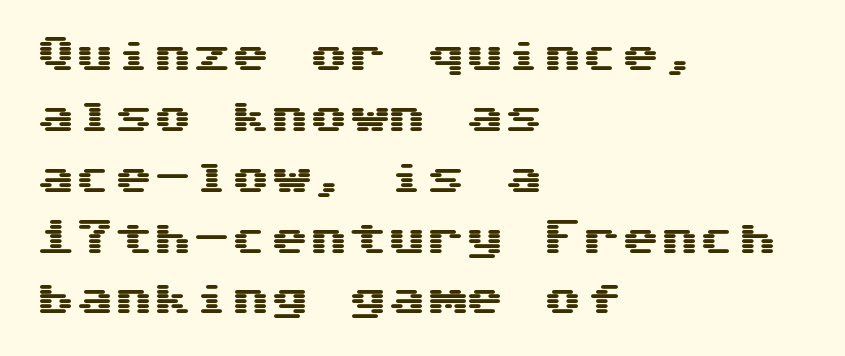
Descender tails drop into unmarked territory. This sample uses a sans-serif face. Typeset ragged right — the left edge is the straight one. In terms of posture, this sample is upright.
